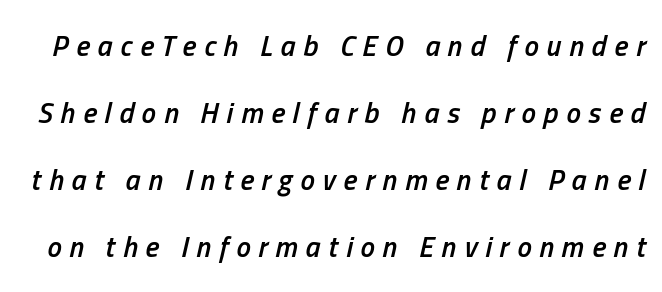
Q: Is the text bold? A: Semi-bold.
Q: Is the text italic (slanted)? A: Yes, it leans right by about 13 degrees.
Q: Is the text underlined? A: No.
Q: Is the spacing between letters normal or unusually wide? A: Unusually wide.
Q: Is the spacing between lines tight, normal or loose? A: Loose.
Q: Width (condensed, normal, or wide)? A: Condensed.
Q: Stroke contrast? A: Low.
Q: x-height? A: Medium.
Q: Monospaced? A: No.
